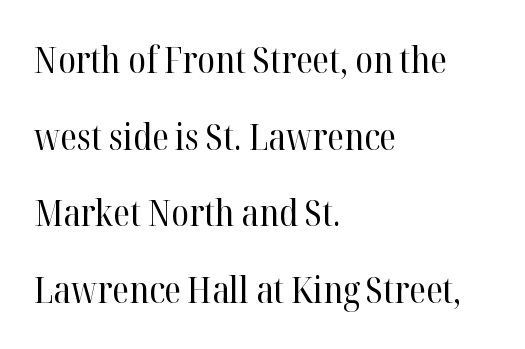
{"serif": "yes", "italic": "no", "bold": "no", "weight": "regular", "width": "normal", "stroke_contrast": "high", "x_height": "medium", "monospaced": "no", "underline": "no", "align": "left", "line_spacing": "loose", "line_spacing_ratio": 2.13, "letter_spacing": "normal", "letter_spacing_em": 0.0, "glyph_px": 36}
